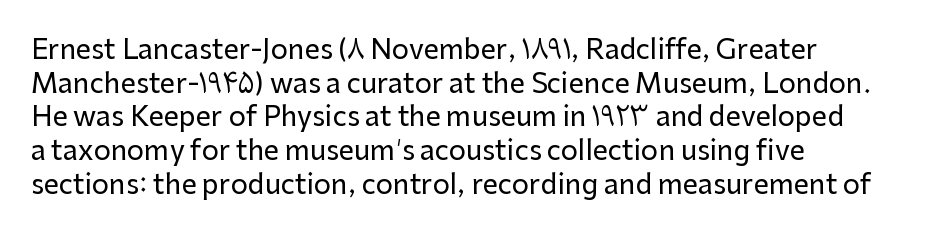
Q: Is the text italic (slanted)? A: No, it is upright.
Q: Is the text underlined? A: No.
Q: How is the paragraph aligned? A: Left-aligned.
Q: Is the spacing between letters normal or unusually wide? A: Normal.
Q: Is the spacing between lines tight, normal or loose? A: Normal.
